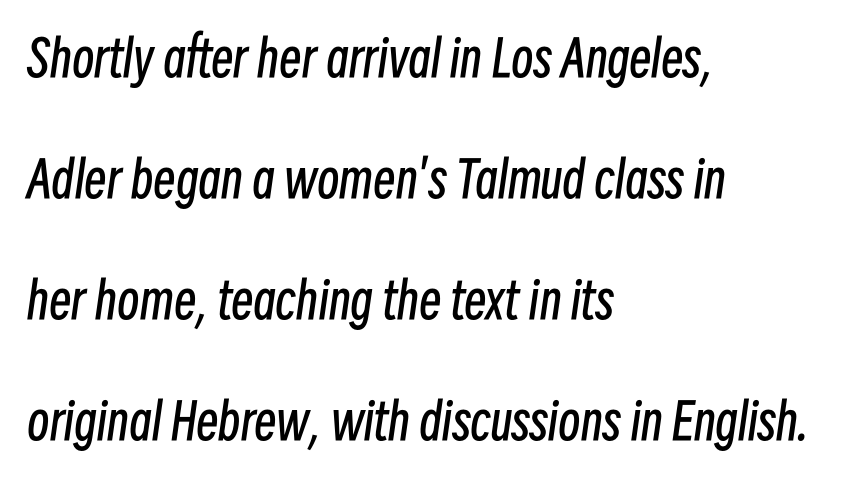
{"italic": "yes", "lean": "right", "slant_degrees": 8, "bold": "no", "weight": "regular", "width": "condensed", "stroke_contrast": "low", "x_height": "medium", "monospaced": "no", "underline": "no", "align": "left", "line_spacing": "loose", "line_spacing_ratio": 2.42, "letter_spacing": "normal", "letter_spacing_em": 0.0, "glyph_px": 50}
